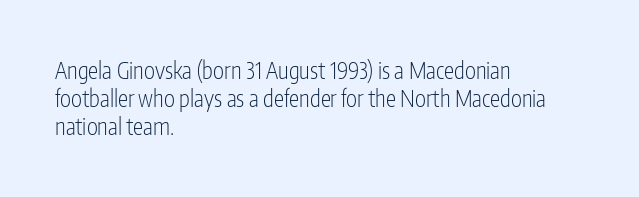
Q: Is the text bold? A: No.
Q: Is the text italic (slanted)? A: No, it is upright.
Q: Is the text underlined? A: No.
Q: How is the paragraph aligned? A: Left-aligned.
Q: Is the spacing between letters normal or unusually wide? A: Normal.
